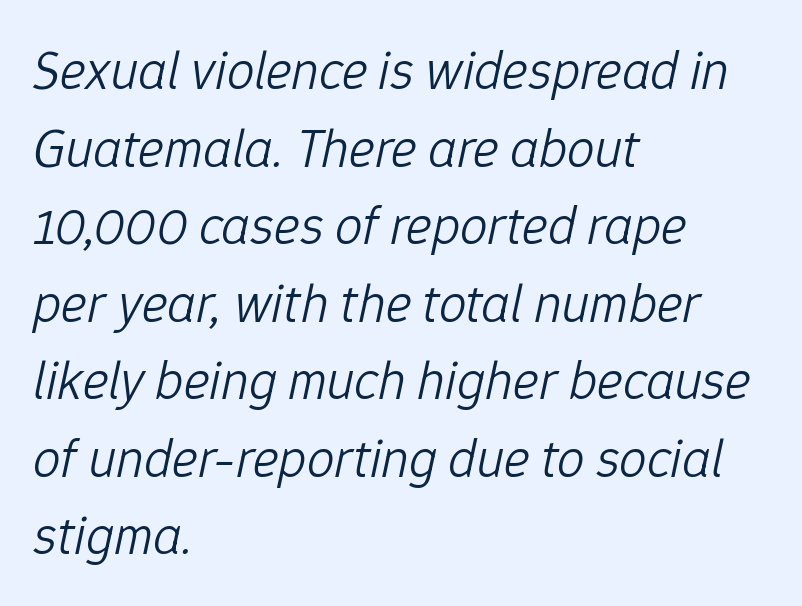
Q: Is the text bold? A: No.
Q: Is the text italic (slanted)? A: Yes, it leans right by about 12 degrees.
Q: Is the text underlined? A: No.
Q: How is the paragraph aligned? A: Left-aligned.
Q: Is the spacing between letters normal or unusually wide? A: Normal.
Q: Is the spacing between lines tight, normal or loose? A: Normal.
Q: Width (condensed, normal, or wide)? A: Normal.
Q: Stroke contrast? A: Low.
Q: x-height? A: Medium.
Q: Monospaced? A: No.
